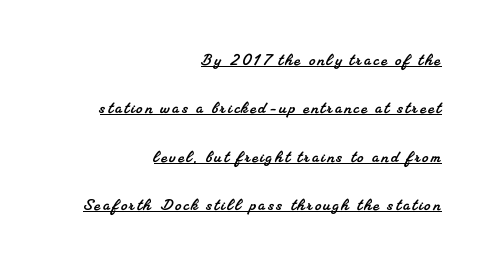
Casual observation: everything's shoved over to the right. The typesetter has applied underlining to the passage shown. You could fit nearly another row in the gap between these rows.
